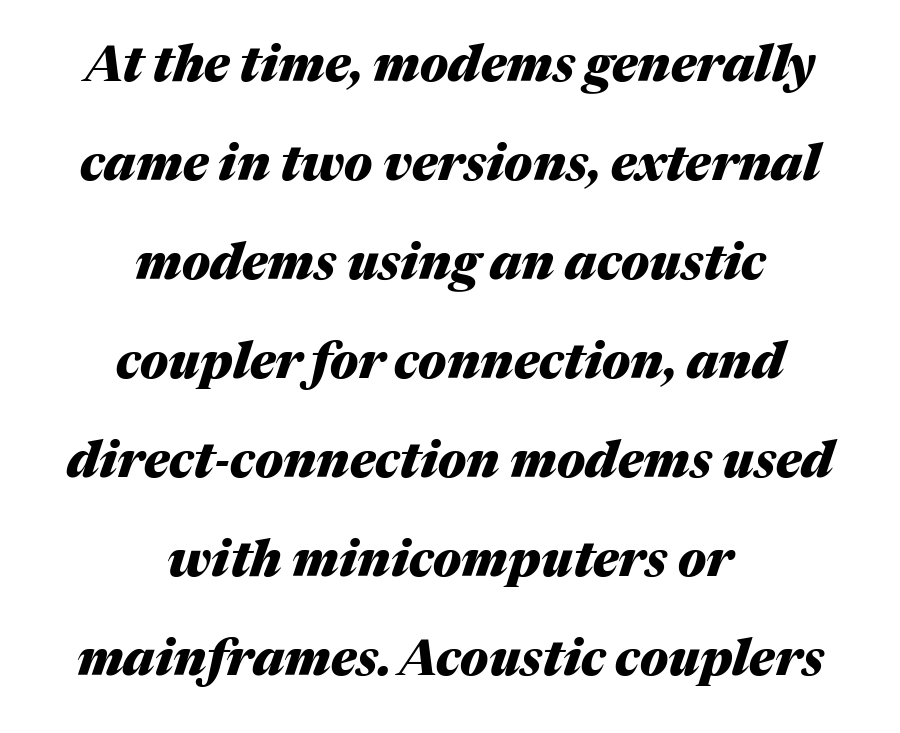
Q: Is the text bold? A: Yes.
Q: Is the text italic (slanted)? A: Yes, it leans right by about 17 degrees.
Q: Is the text underlined? A: No.
Q: How is the paragraph aligned? A: Centered.
Q: Is the spacing between letters normal or unusually wide? A: Normal.
Q: Is the spacing between lines tight, normal or loose? A: Loose.
Q: Width (condensed, normal, or wide)? A: Normal.
Q: Stroke contrast? A: Medium.
Q: x-height? A: Medium.
Q: Monospaced? A: No.
